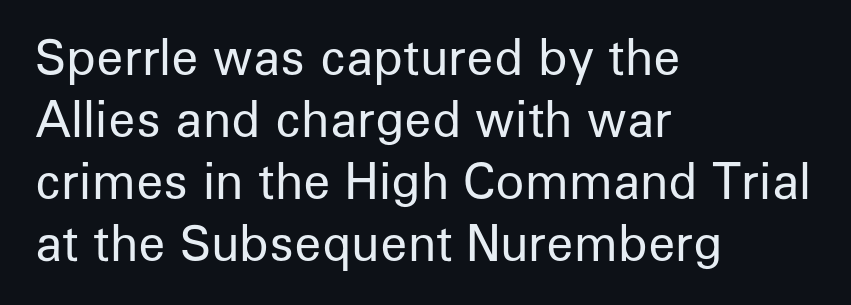
Q: Is the text bold? A: No.
Q: Is the text italic (slanted)? A: No, it is upright.
Q: Is the typeface a serif or a sans-serif typeface? A: Sans-serif.
Q: Is the text underlined? A: No.
Q: How is the paragraph aligned? A: Left-aligned.
Q: Is the spacing between letters normal or unusually wide? A: Normal.
Q: Is the spacing between lines tight, normal or loose? A: Normal.
Q: Width (condensed, normal, or wide)? A: Normal.
Q: Stroke contrast? A: Low.
Q: x-height? A: Medium.
Q: Monospaced? A: No.
